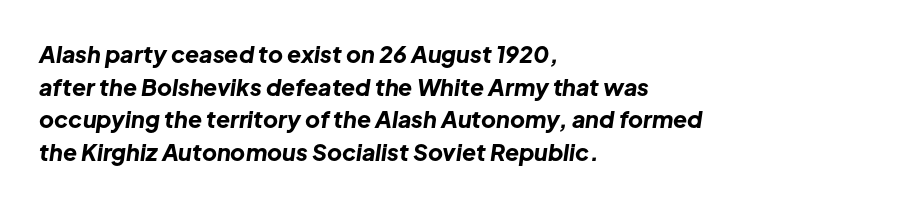
Q: Is the text bold? A: Yes.
Q: Is the text italic (slanted)? A: Yes, it leans right by about 8 degrees.
Q: Is the text underlined? A: No.
Q: How is the paragraph aligned? A: Left-aligned.
Q: Is the spacing between letters normal or unusually wide? A: Normal.
Q: Is the spacing between lines tight, normal or loose? A: Normal.
